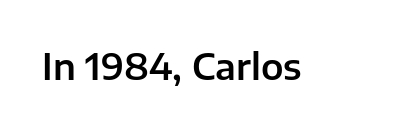
{"serif": "no", "italic": "no", "width": "normal", "stroke_contrast": "low", "x_height": "medium", "monospaced": "no", "underline": "no", "letter_spacing": "normal", "letter_spacing_em": 0.0, "glyph_px": 36}
